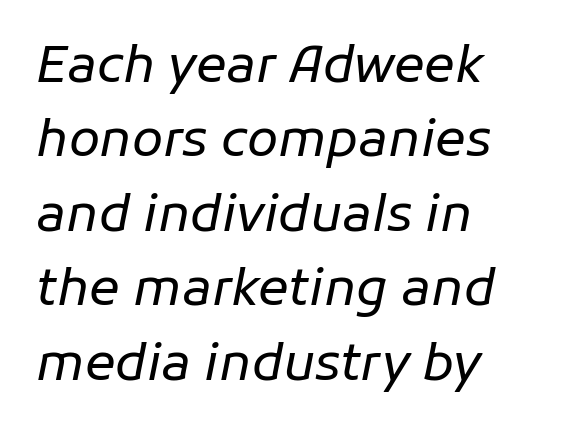
{"italic": "yes", "lean": "right", "slant_degrees": 11, "bold": "no", "weight": "regular", "width": "normal", "stroke_contrast": "low", "x_height": "medium", "monospaced": "no", "underline": "no", "align": "left", "line_spacing": "normal", "line_spacing_ratio": 1.46, "letter_spacing": "normal", "letter_spacing_em": 0.0, "glyph_px": 51}
